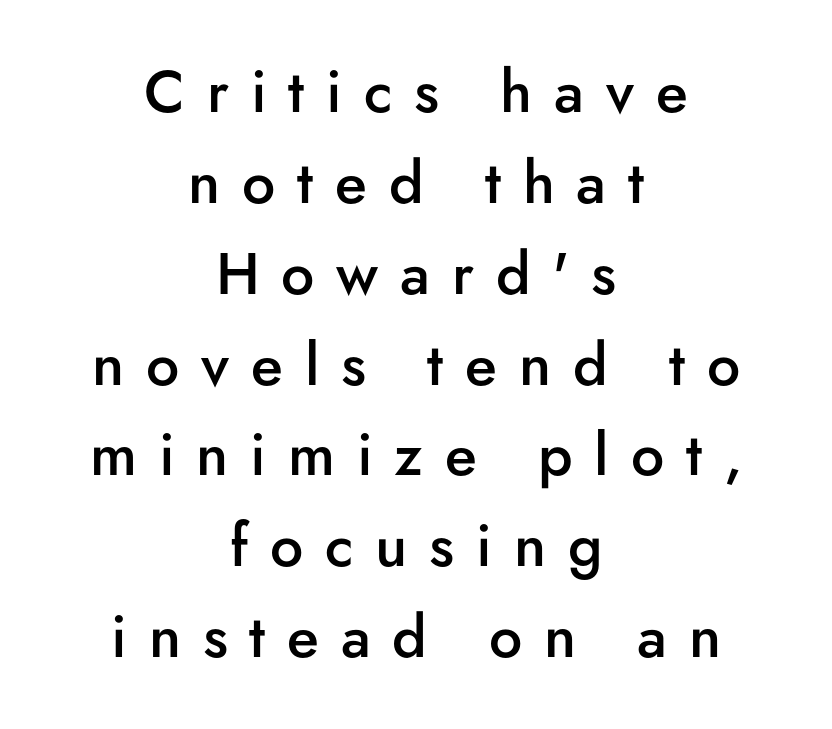
{"serif": "no", "italic": "no", "bold": "semi", "weight": "semibold", "width": "normal", "stroke_contrast": "low", "x_height": "small", "monospaced": "no", "underline": "no", "align": "center", "line_spacing": "normal", "line_spacing_ratio": 1.54, "letter_spacing": "wide", "letter_spacing_em": 0.37, "glyph_px": 59}
